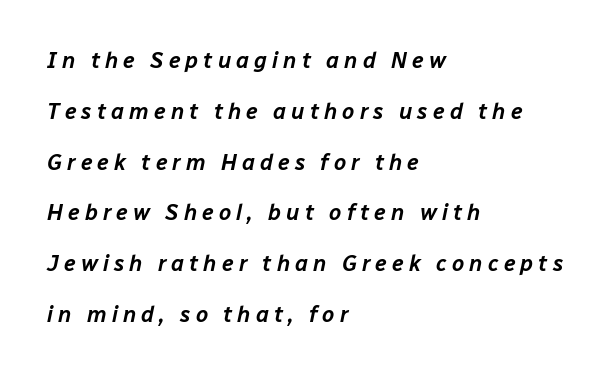
Q: Is the text italic (slanted)? A: Yes, it leans right by about 12 degrees.
Q: Is the text underlined? A: No.
Q: How is the paragraph aligned? A: Left-aligned.
Q: Is the spacing between letters normal or unusually wide? A: Unusually wide.
Q: Is the spacing between lines tight, normal or loose? A: Loose.
